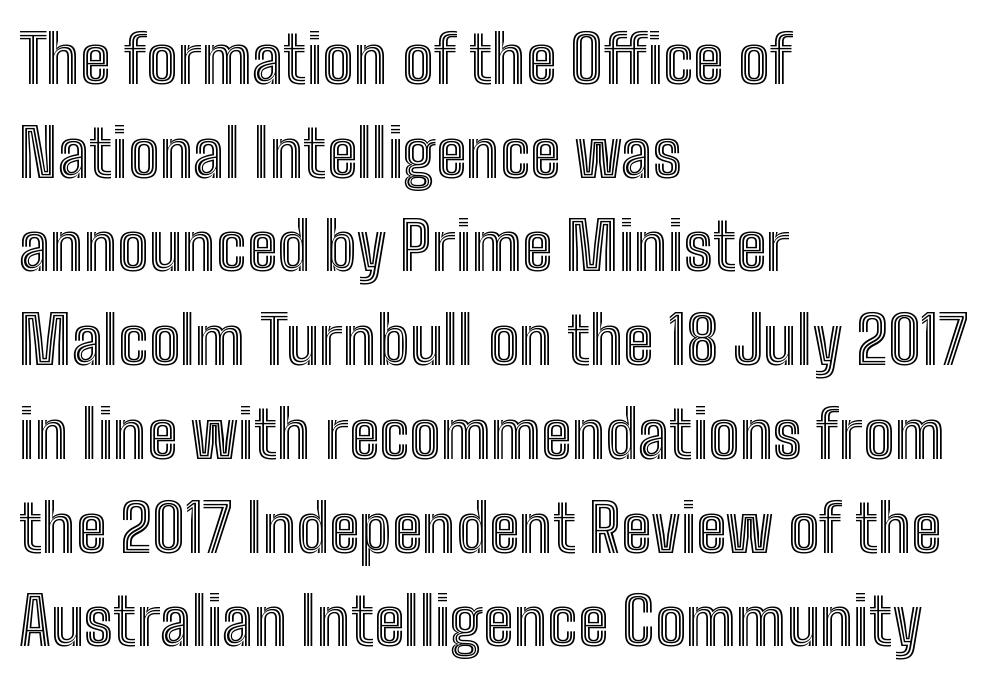
The letters stand upright; this is a roman face. One glance says typical: line gaps are just what's usual. In CSS terms this would be text-align: left. Here the designer chose a conventional face with non-uniform glyph widths. Descender tails drop into unmarked territory.
